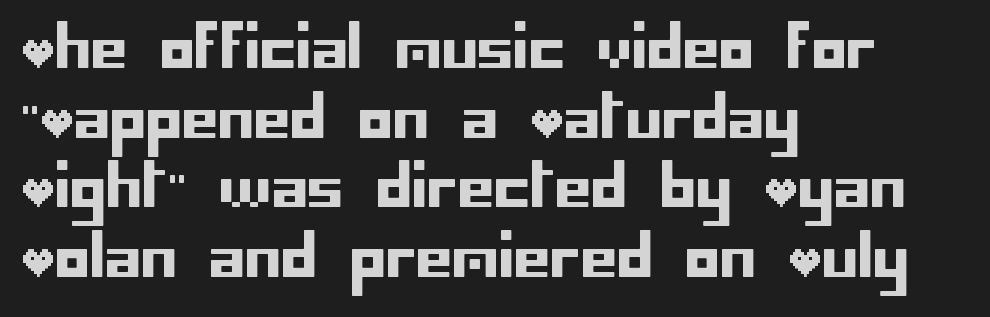
The image shows 58 px sans-serif type, upright; set left-aligned, line spacing 1.2x, normal letter spacing, not underlined; low stroke contrast and a large x-height.
